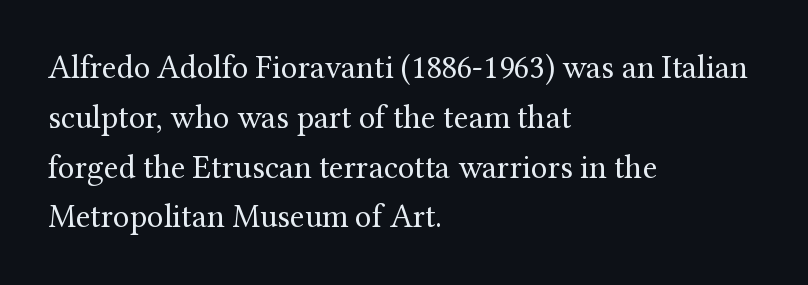
The image shows 33 px regular-weight serif type, upright; set left-aligned, normal line spacing (1.51x), normal letter spacing, not underlined; medium stroke contrast and a medium x-height.
